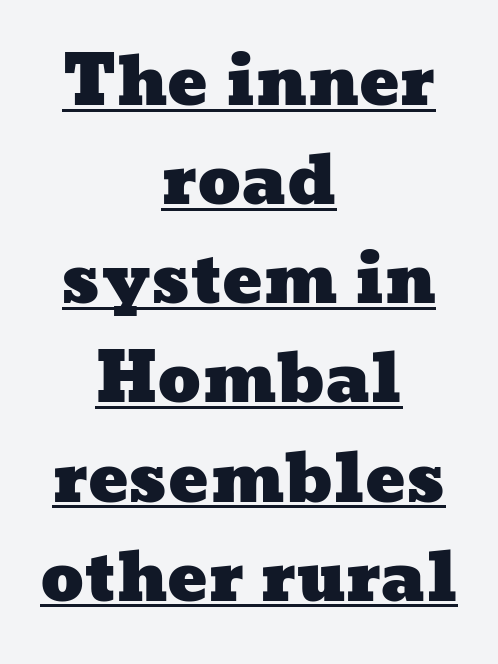
Q: Is the text underlined? A: Yes.
Q: How is the paragraph aligned? A: Centered.
Q: Is the spacing between letters normal or unusually wide? A: Normal.
Q: Is the spacing between lines tight, normal or loose? A: Normal.
Q: Width (condensed, normal, or wide)? A: Wide.
Q: Stroke contrast? A: Low.
Q: x-height? A: Medium.
Q: Monospaced? A: No.
